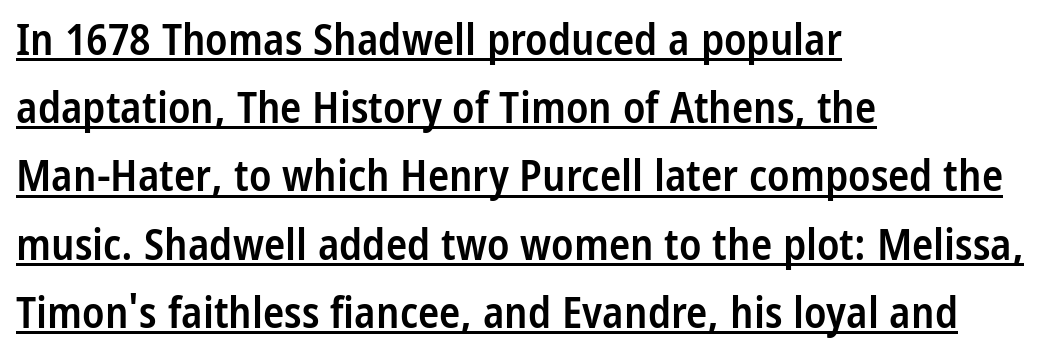
{"serif": "no", "italic": "no", "bold": "semi", "weight": "semibold", "width": "condensed", "stroke_contrast": "low", "x_height": "medium", "monospaced": "no", "underline": "yes", "align": "left", "line_spacing": "normal", "line_spacing_ratio": 1.55, "letter_spacing": "normal", "letter_spacing_em": 0.0, "glyph_px": 44}
